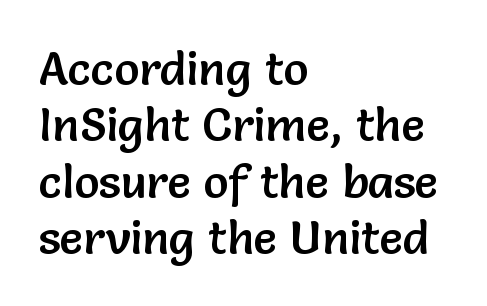
The image shows 47 px sans-serif type, upright; set left-aligned, line spacing 1.2x, normal letter spacing, not underlined; low stroke contrast and a medium x-height.
